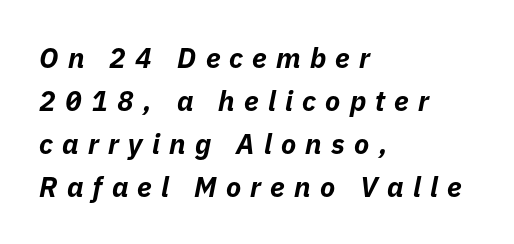
The image shows 28 px bold type, italic (leaning right); set left-aligned, normal line spacing (1.53x), unusually wide letter spacing (+0.33 em), not underlined; low stroke contrast and a medium x-height.
